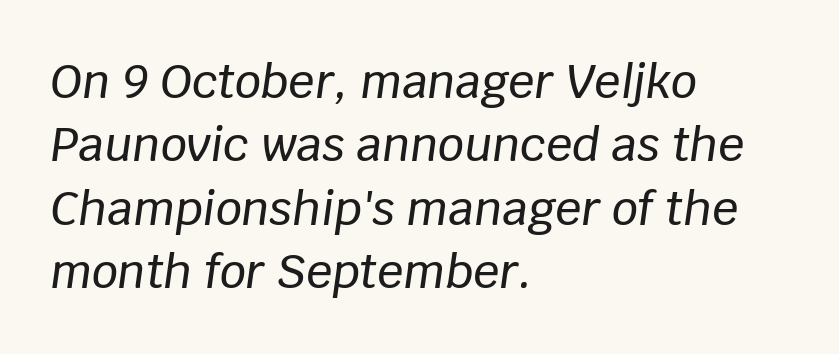
{"italic": "yes", "lean": "right", "slant_degrees": 8, "width": "normal", "stroke_contrast": "low", "x_height": "large", "monospaced": "no", "underline": "no", "align": "left", "line_spacing": "normal", "line_spacing_ratio": 1.38, "letter_spacing": "normal", "letter_spacing_em": 0.0, "glyph_px": 46}
